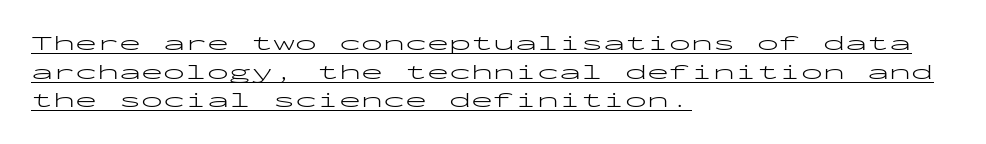
Students, observe the line beneath the letters — that is underlining. Line starts are locked; line ends wander. The vertical gap from one line to the next is medium. The lettering holds an erect, upright posture throughout. The passage shown has conventional tracking throughout. The letters look calm and open, with moderate or lighter stems.
